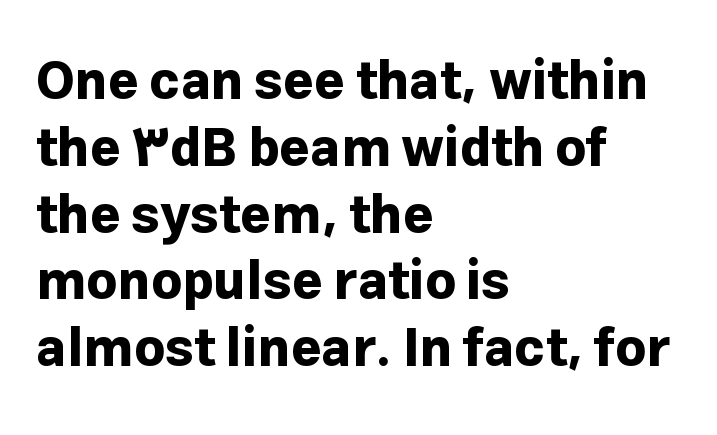
The image shows 53 px bold sans-serif type, upright; set left-aligned, normal line spacing (1.26x), normal letter spacing, not underlined; low stroke contrast and a medium x-height.
